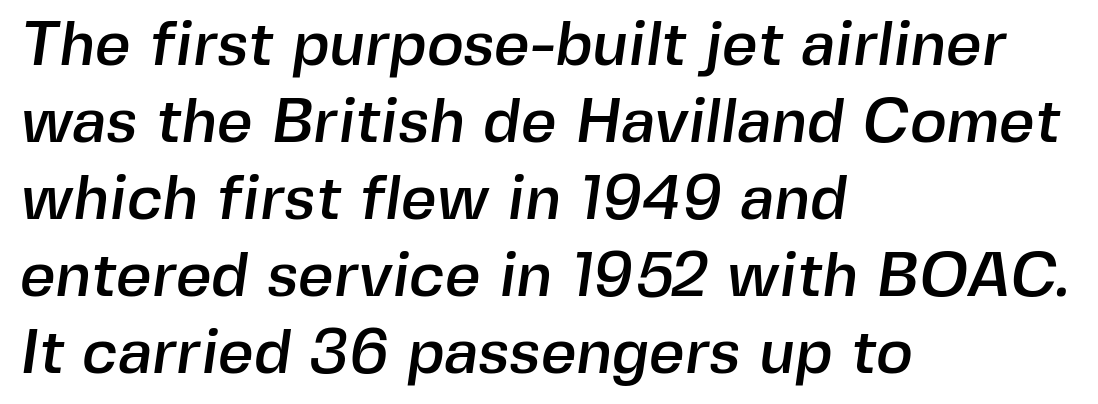
The image shows 62 px sans-serif type; set left-aligned, line spacing 1.24x, normal letter spacing, not underlined; a medium x-height.
